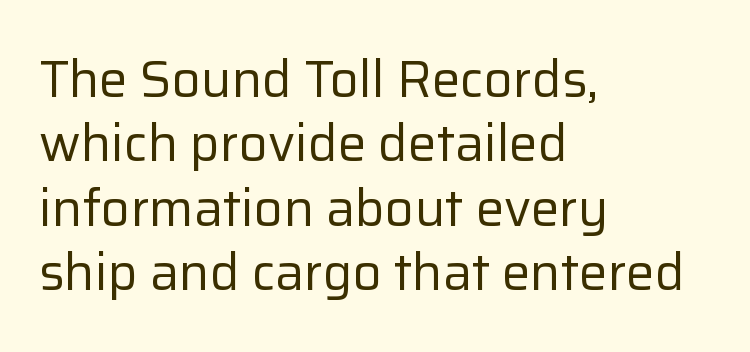
The image shows 51 px regular-weight sans-serif type, upright; set left-aligned, normal line spacing (1.26x), normal letter spacing, not underlined; low stroke contrast and a medium x-height.
